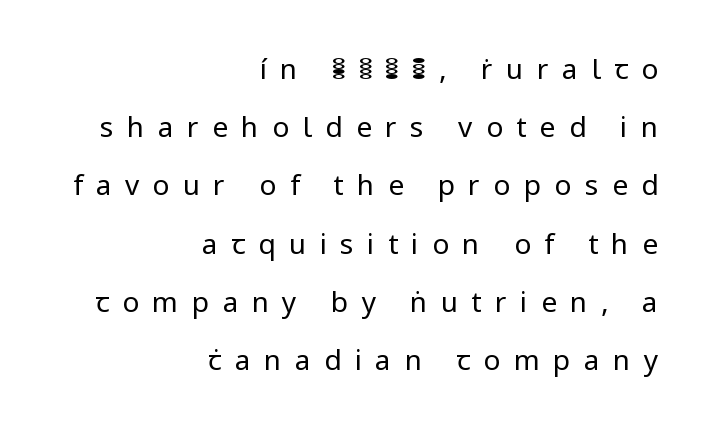
The image shows 28 px regular-weight sans-serif type, upright; set right-aligned, loose line spacing (2.08x), unusually wide letter spacing (+0.48 em), not underlined; low stroke contrast and a medium x-height.
